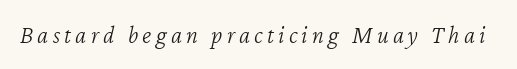
{"italic": "yes", "lean": "right", "slant_degrees": 12, "bold": "no", "underline": "no", "glyph_px": 25}
